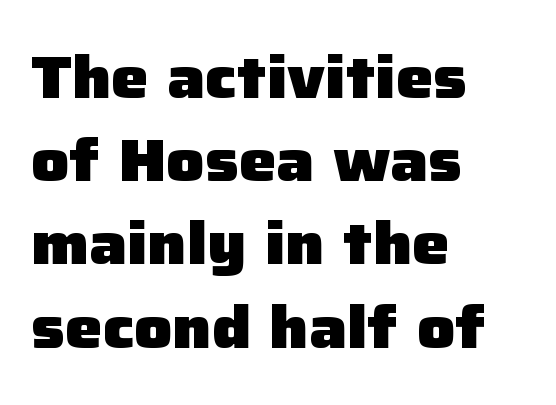
The image shows 59 px heavy sans-serif type, upright; set left-aligned, normal line spacing (1.41x), normal letter spacing, not underlined; low stroke contrast and a medium x-height.
